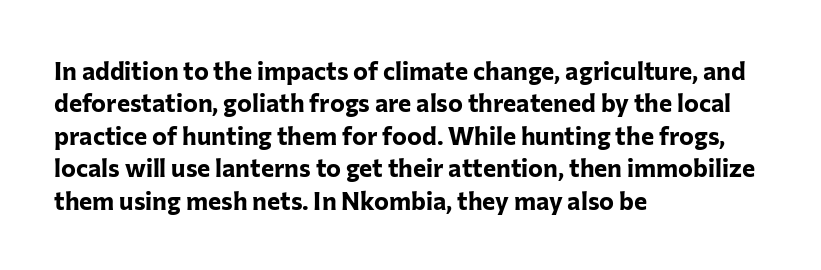
A typesetter would mark this as roman, not italic. The strokes are fattened all the way to bold. Beneath every word, the page is bare. The letters sit at their default tracking, neither squeezed nor spread. Notice how the passage keeps a crisp vertical edge on the left only. The lines sit at an ordinary, default distance from one another.
